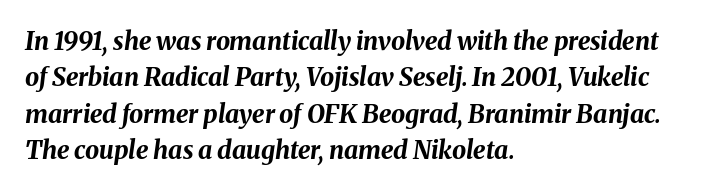
Q: Is the text bold? A: Yes.
Q: Is the text italic (slanted)? A: Yes, it leans right by about 8 degrees.
Q: Is the text underlined? A: No.
Q: How is the paragraph aligned? A: Left-aligned.
Q: Is the spacing between letters normal or unusually wide? A: Normal.
Q: Is the spacing between lines tight, normal or loose? A: Normal.
